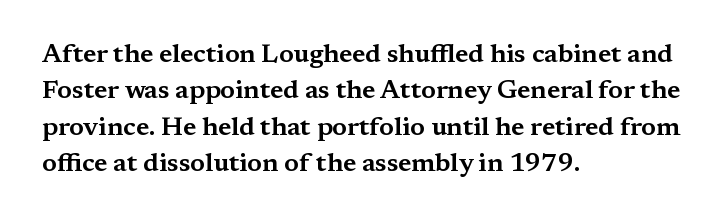
{"italic": "no", "underline": "no", "align": "left", "line_spacing": "normal", "line_spacing_ratio": 1.4, "letter_spacing": "normal", "letter_spacing_em": 0.0, "glyph_px": 26}
